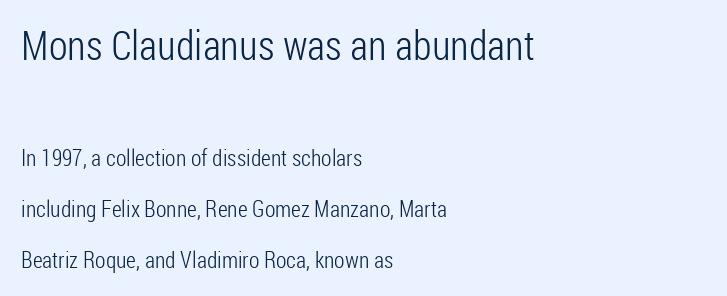
Type style note: lacks serifs. The space beneath each line is pristine and unruled. Students, observe: this is what heavily led, spacious text looks like. The typography opts for an upright posture over an oblique one. The font sits on the lighter half of the weight spectrum, regular included.
